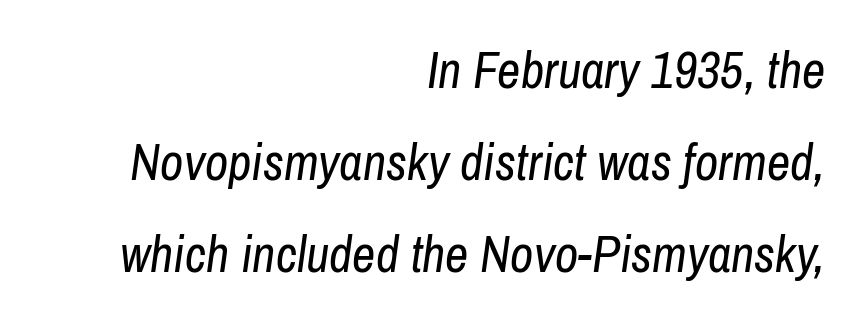
The space beneath each line is pristine and unruled. There's an unmistakable incline to the writing here. The rag falls on the left side of this text block. Spacing between characters is what you'd get straight out of the box.
